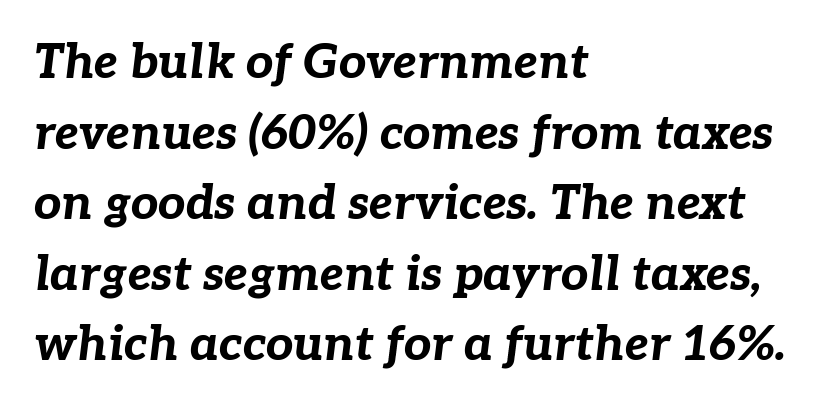
Rule under the text: the space is simply empty. These lines keep a tight, regular rhythm from letter to letter. If you measured baseline to baseline, you'd find a middling distance. You can tell it's italic because the verticals aren't actually vertical.
